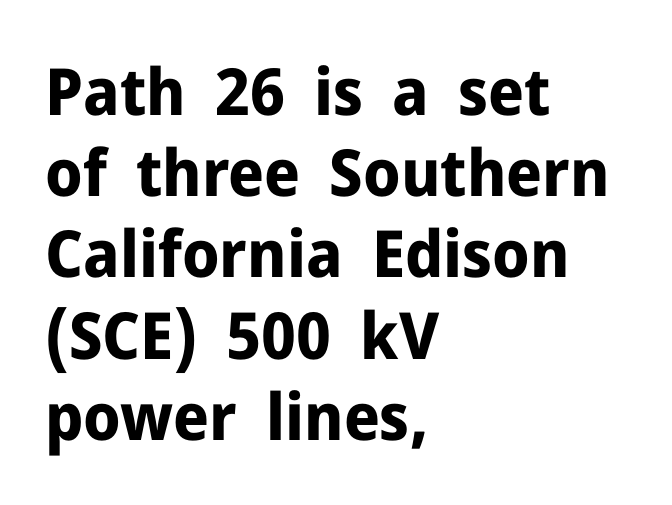
Line starts are locked; line ends wander. A typesetter would mark this as roman, not italic. Unlike a traditional serif, this face leaves its strokes unadorned. Character widths vary here, with narrow letters taking less room than wide ones.
